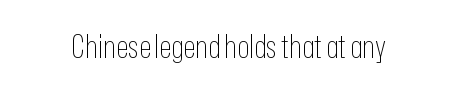
Q: Is the text bold? A: No.
Q: Is the text italic (slanted)? A: No, it is upright.
Q: Is the typeface a serif or a sans-serif typeface? A: Sans-serif.
Q: Is the text underlined? A: No.
Q: Is the spacing between letters normal or unusually wide? A: Normal.
Q: Width (condensed, normal, or wide)? A: Condensed.
Q: Stroke contrast? A: Low.
Q: x-height? A: Medium.
Q: Monospaced? A: No.
